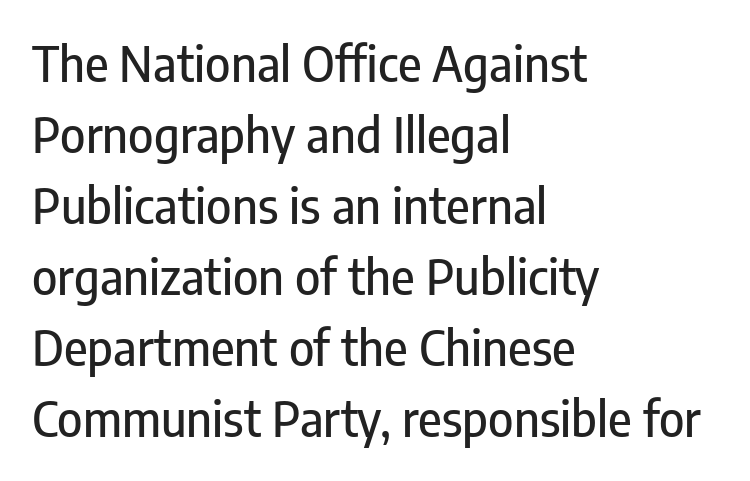
Vertical strokes here are truly vertical. Spacing verdict: proportional, widths tailored to each character. Does extra space separate the letters? No, they use regular spacing. Vertical spacing — default.
